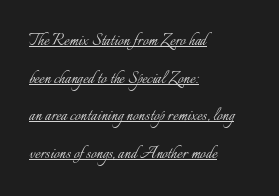
Decoration check: the copy is underlined. Short note: letters normally spaced. A light-to-regular cut is what we see here.
